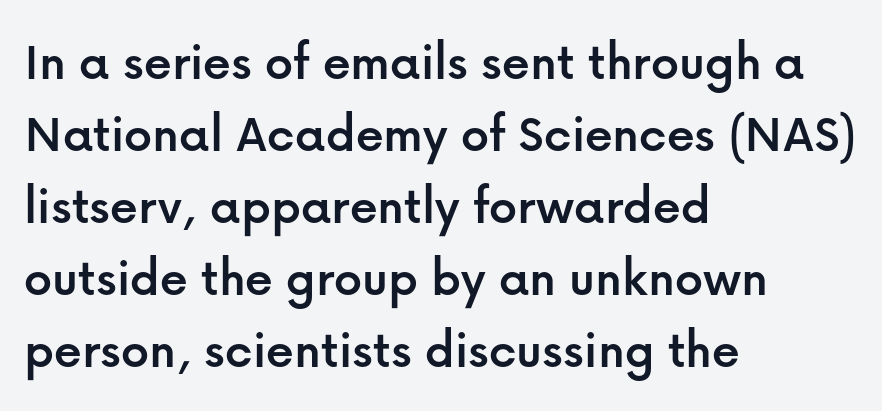
The image shows 55 px sans-serif type, upright; set left-aligned, normal line spacing (1.31x), normal letter spacing, not underlined; low stroke contrast and a medium x-height.
